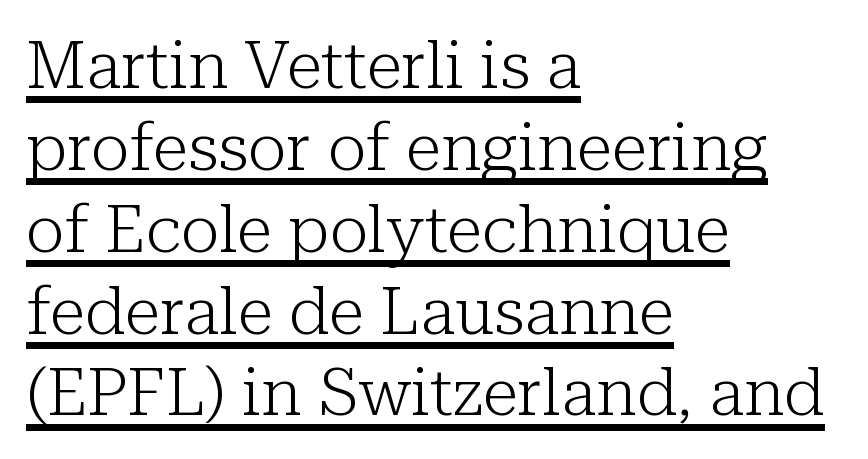
This sample uses plain, unmodified letter spacing. A continuous stroke trails under the words, as in a hyperlink. Character widths vary here, with narrow letters taking less room than wide ones. Examine the stroke ends and you'll spot serifs. The lines in this sample share a left origin and differ only in where they stop.
